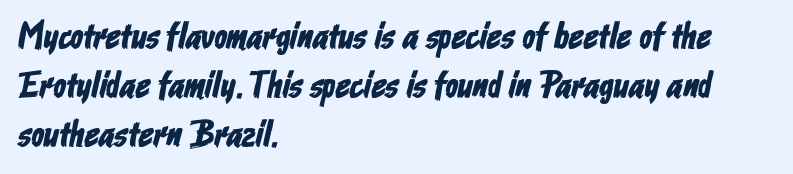
The image shows 37 px condensed sans-serif type; set left-aligned, normal line spacing (1.33x), normal letter spacing, not underlined; low stroke contrast and a medium x-height.
